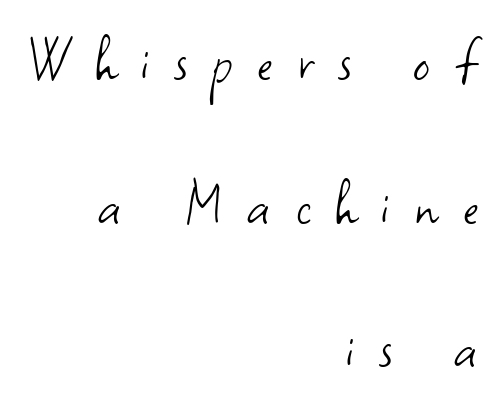
Airy leading. Letter spacing: wide. The space directly below the letters is spotless.
